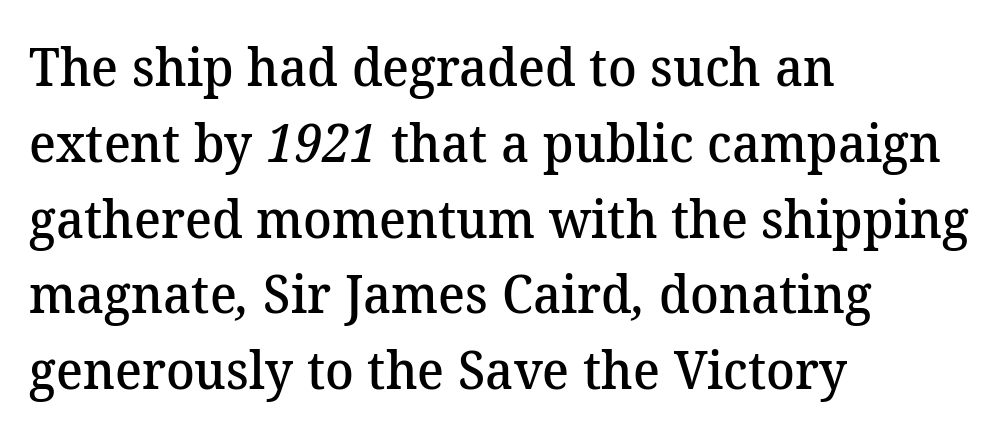
The image shows 53 px semibold serif type; set left-aligned, normal line spacing (1.43x), normal letter spacing, not underlined; medium stroke contrast and a medium x-height.
